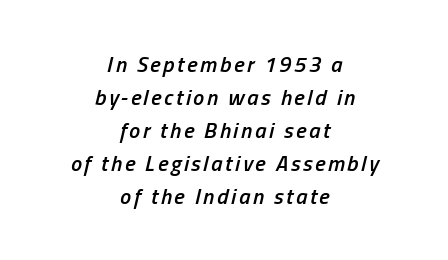
Q: Is the text bold? A: Semi-bold.
Q: Is the text italic (slanted)? A: Yes, it leans right by about 13 degrees.
Q: Is the text underlined? A: No.
Q: How is the paragraph aligned? A: Centered.
Q: Is the spacing between lines tight, normal or loose? A: Normal.
